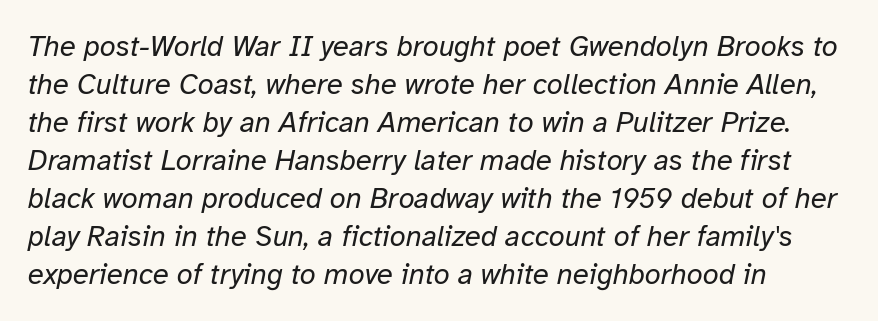
Q: Is the text bold? A: No.
Q: Is the text italic (slanted)? A: Yes, it leans right by about 12 degrees.
Q: Is the text underlined? A: No.
Q: How is the paragraph aligned? A: Left-aligned.
Q: Is the spacing between letters normal or unusually wide? A: Normal.
Q: Is the spacing between lines tight, normal or loose? A: Normal.
Q: Width (condensed, normal, or wide)? A: Normal.
Q: Stroke contrast? A: Low.
Q: x-height? A: Medium.
Q: Monospaced? A: No.
